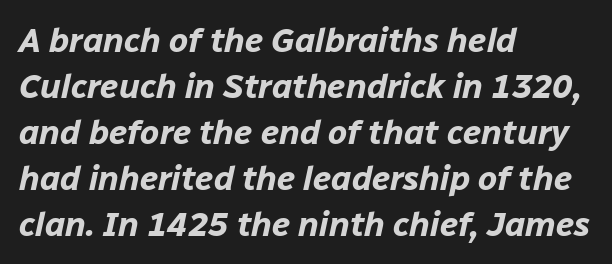
{"italic": "yes", "lean": "right", "slant_degrees": 12, "bold": "yes", "weight": "bold", "width": "normal", "stroke_contrast": "low", "x_height": "medium", "monospaced": "no", "underline": "no", "align": "left", "line_spacing": "normal", "line_spacing_ratio": 1.35, "letter_spacing": "normal", "letter_spacing_em": 0.0, "glyph_px": 34}
